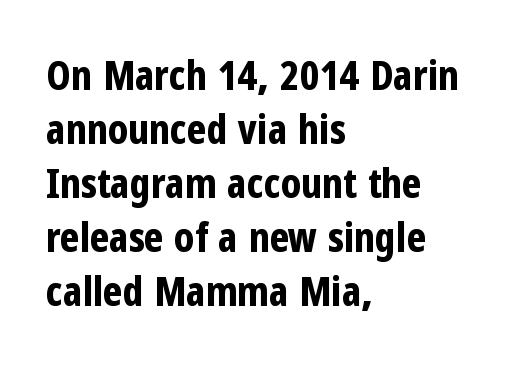
Q: Is the text bold? A: Yes.
Q: Is the text italic (slanted)? A: No, it is upright.
Q: Is the typeface a serif or a sans-serif typeface? A: Sans-serif.
Q: Is the text underlined? A: No.
Q: How is the paragraph aligned? A: Left-aligned.
Q: Is the spacing between letters normal or unusually wide? A: Normal.
Q: Is the spacing between lines tight, normal or loose? A: Normal.
Q: Width (condensed, normal, or wide)? A: Condensed.
Q: Stroke contrast? A: Low.
Q: x-height? A: Medium.
Q: Monospaced? A: No.
